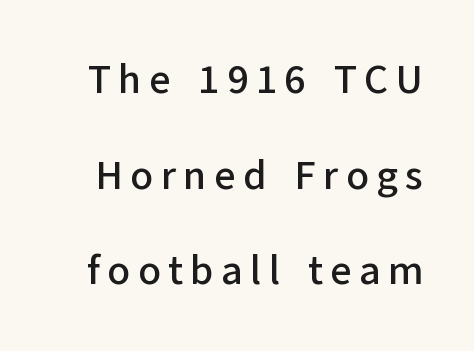
{"serif": "no", "italic": "no", "width": "normal", "stroke_contrast": "low", "x_height": "medium", "monospaced": "no", "underline": "no", "line_spacing": "loose", "line_spacing_ratio": 2.33, "glyph_px": 41}
